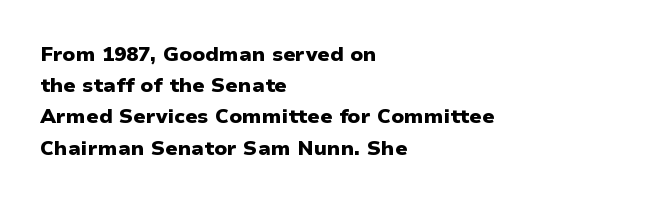
The image shows 20 px bold type, upright; set left-aligned, normal line spacing (1.56x), normal letter spacing, not underlined.
